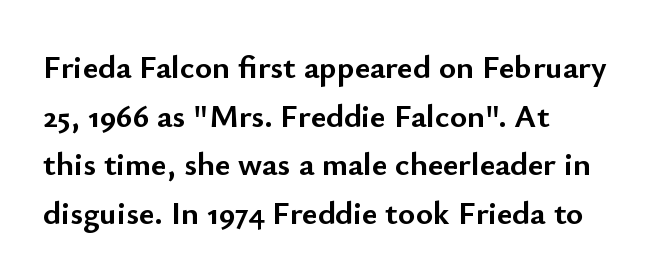
Q: Is the text bold? A: Yes.
Q: Is the text italic (slanted)? A: No, it is upright.
Q: Is the typeface a serif or a sans-serif typeface? A: Sans-serif.
Q: Is the text underlined? A: No.
Q: How is the paragraph aligned? A: Left-aligned.
Q: Is the spacing between letters normal or unusually wide? A: Normal.
Q: Is the spacing between lines tight, normal or loose? A: Normal.
Q: Width (condensed, normal, or wide)? A: Normal.
Q: Stroke contrast? A: Low.
Q: x-height? A: Small.
Q: Monospaced? A: No.
